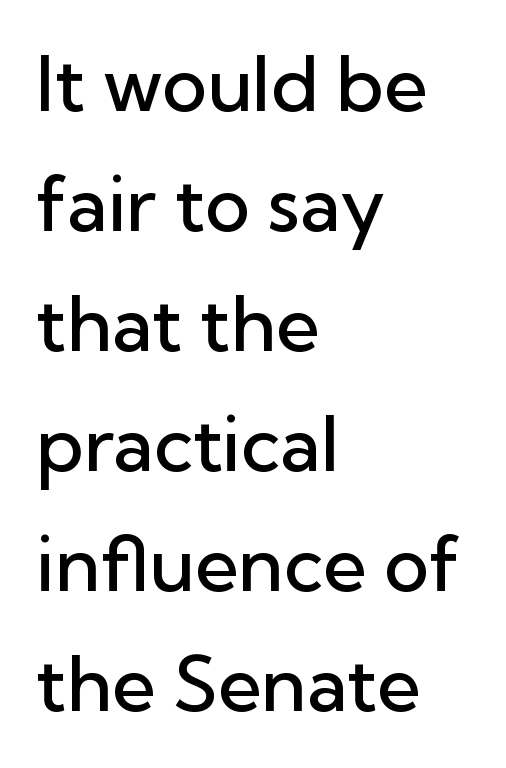
The image shows 76 px semibold sans-serif type, upright; set left-aligned, normal line spacing (1.58x), normal letter spacing, not underlined; low stroke contrast and a medium x-height.
